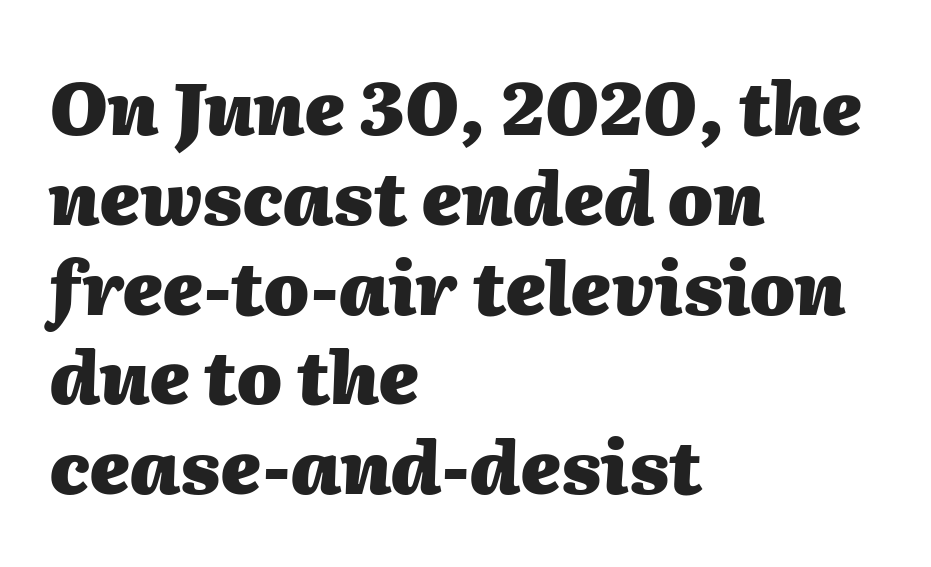
The image shows 73 px heavy type, italic (leaning right); set left-aligned, line spacing 1.23x, normal letter spacing, not underlined; medium stroke contrast and a medium x-height.
